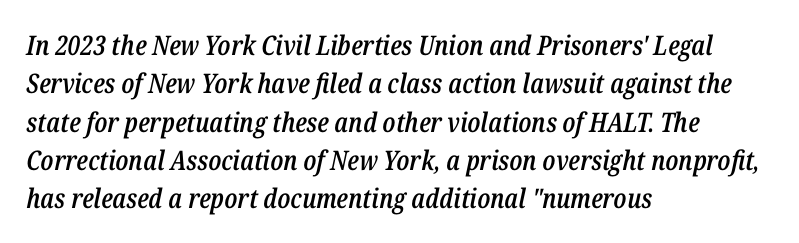
Q: Is the text bold? A: Semi-bold.
Q: Is the text italic (slanted)? A: Yes, it leans right by about 12 degrees.
Q: Is the text underlined? A: No.
Q: How is the paragraph aligned? A: Left-aligned.
Q: Is the spacing between letters normal or unusually wide? A: Normal.
Q: Is the spacing between lines tight, normal or loose? A: Normal.
